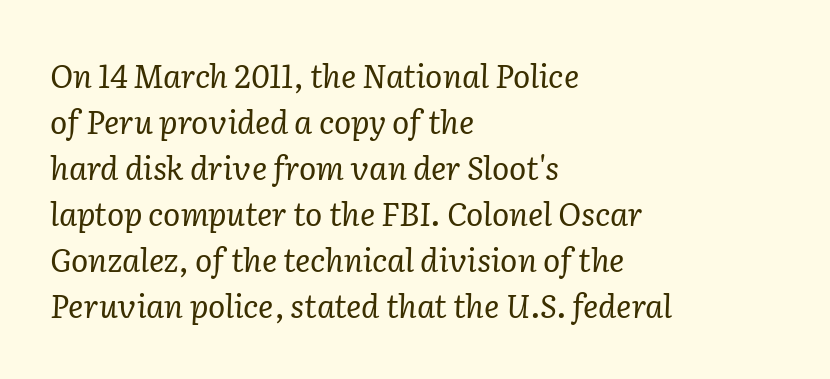
Q: Is the text bold? A: No.
Q: Is the text italic (slanted)? A: Yes, it leans right by about 2 degrees.
Q: Is the typeface a serif or a sans-serif typeface? A: Serif.
Q: Is the text underlined? A: No.
Q: How is the paragraph aligned? A: Left-aligned.
Q: Is the spacing between letters normal or unusually wide? A: Normal.
Q: Is the spacing between lines tight, normal or loose? A: Normal.
Q: Width (condensed, normal, or wide)? A: Normal.
Q: Stroke contrast? A: Low.
Q: x-height? A: Medium.
Q: Monospaced? A: No.
